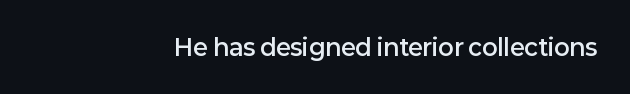
The image shows 23 px text type, upright; set right-aligned, normal letter spacing, not underlined.
